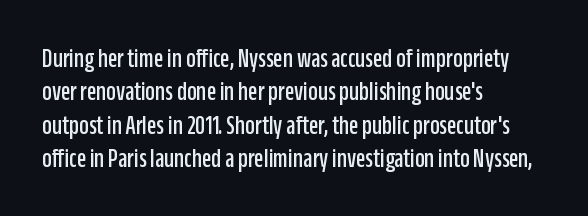
The specimen reads as upright at a glance. The words here are not underlined. Horizontal alignment here is leftward, the default for most running prose. The gaps between neighbouring characters are ordinary and unremarkable.
